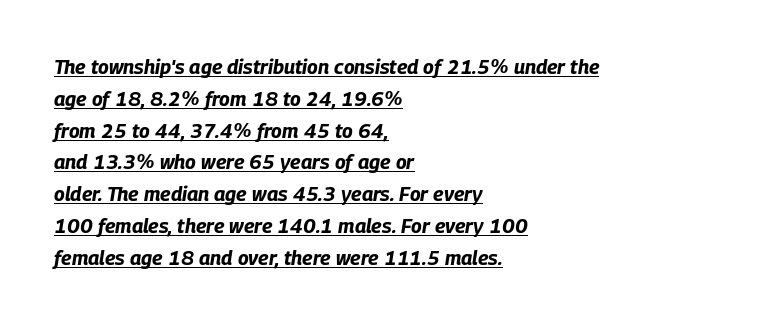
Q: Is the text bold? A: Yes.
Q: Is the text italic (slanted)? A: Yes, it leans right by about 9 degrees.
Q: Is the text underlined? A: Yes.
Q: How is the paragraph aligned? A: Left-aligned.
Q: Is the spacing between letters normal or unusually wide? A: Normal.
Q: Is the spacing between lines tight, normal or loose? A: Normal.
